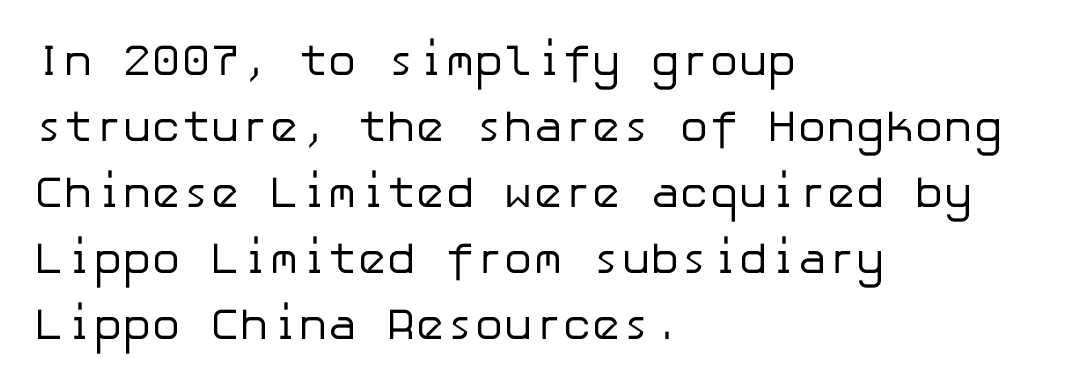
Q: Is the text bold? A: No.
Q: Is the text italic (slanted)? A: No, it is upright.
Q: Is the typeface a serif or a sans-serif typeface? A: Sans-serif.
Q: Is the text underlined? A: No.
Q: How is the paragraph aligned? A: Left-aligned.
Q: Is the spacing between letters normal or unusually wide? A: Normal.
Q: Is the spacing between lines tight, normal or loose? A: Normal.
Q: Width (condensed, normal, or wide)? A: Normal.
Q: Stroke contrast? A: Low.
Q: x-height? A: Medium.
